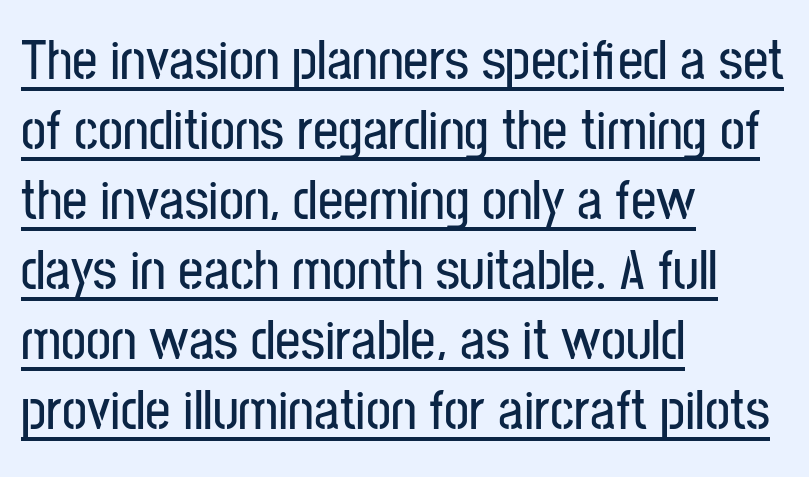
{"serif": "no", "italic": "no", "width": "condensed", "stroke_contrast": "low", "x_height": "medium", "monospaced": "no", "underline": "yes", "align": "left", "line_spacing": "normal", "line_spacing_ratio": 1.25, "letter_spacing": "normal", "letter_spacing_em": 0.0, "glyph_px": 56}
